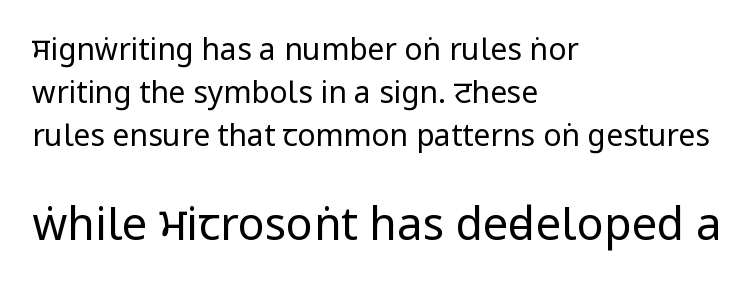
Q: Is the text bold? A: No.
Q: Is the text italic (slanted)? A: No, it is upright.
Q: Is the typeface a serif or a sans-serif typeface? A: Sans-serif.
Q: Is the text underlined? A: No.
Q: How is the paragraph aligned? A: Left-aligned.
Q: Is the spacing between letters normal or unusually wide? A: Normal.
Q: Is the spacing between lines tight, normal or loose? A: Normal.
Q: Which block of text is set in a larger size, the first (top) or the second (bottom)? A: The second (bottom) one.
Q: Width (condensed, normal, or wide)? A: Condensed.
Q: Stroke contrast? A: Low.
Q: x-height? A: Large.
Q: Monospaced? A: No.
